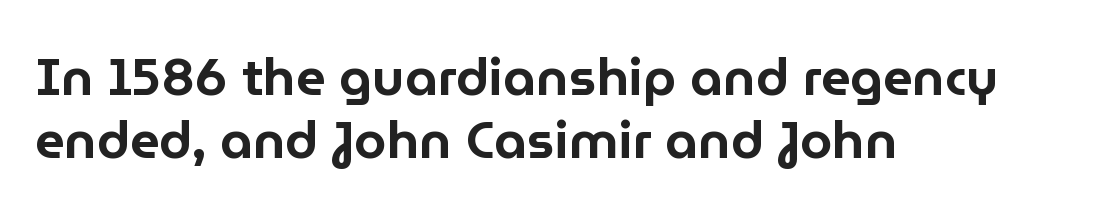
{"serif": "no", "italic": "no", "width": "normal", "stroke_contrast": "low", "x_height": "medium", "monospaced": "no", "underline": "no", "align": "left", "line_spacing_ratio": 1.21, "letter_spacing": "normal", "letter_spacing_em": 0.0, "glyph_px": 52}
